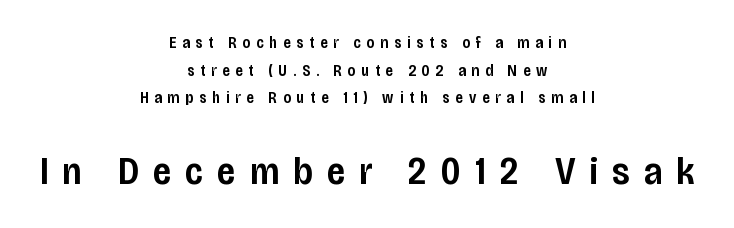
The image shows 39 px semibold, condensed sans-serif type, upright; set centered, line spacing 1.72x, unusually wide letter spacing (+0.37 em), not underlined; the second (bottom) block is 2.44x larger; low stroke contrast and a large x-height.
